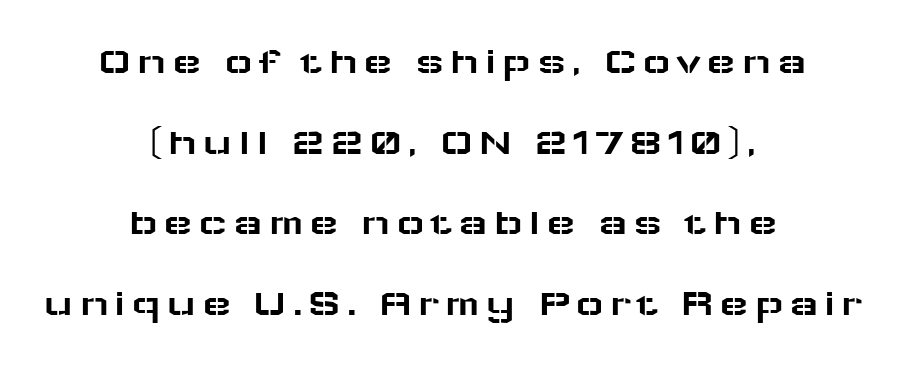
Quick note: interline space is abundant. A typesetter would label this face a sans. Rule under the text: the space is simply empty. The whitespace from short lines is split evenly between both sides.
